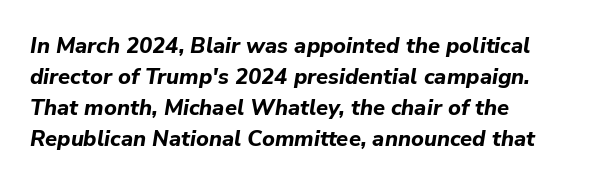
Q: Is the text bold? A: Yes.
Q: Is the text italic (slanted)? A: Yes, it leans right by about 9 degrees.
Q: Is the text underlined? A: No.
Q: How is the paragraph aligned? A: Left-aligned.
Q: Is the spacing between letters normal or unusually wide? A: Normal.
Q: Is the spacing between lines tight, normal or loose? A: Normal.
